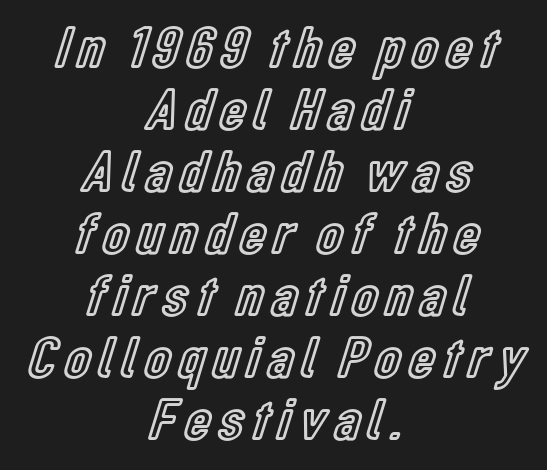
Notice how the passage keeps no hard edge, just a central spine. The lines are packed closely together with very little leading. Character widths vary here, with narrow letters taking less room than wide ones.
